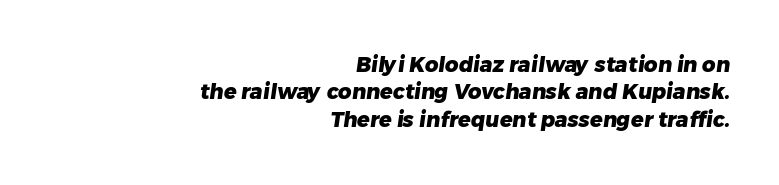
Q: Is the text bold? A: Yes.
Q: Is the text underlined? A: No.
Q: How is the paragraph aligned? A: Right-aligned.
Q: Is the spacing between letters normal or unusually wide? A: Normal.
Q: Is the spacing between lines tight, normal or loose? A: Normal.
